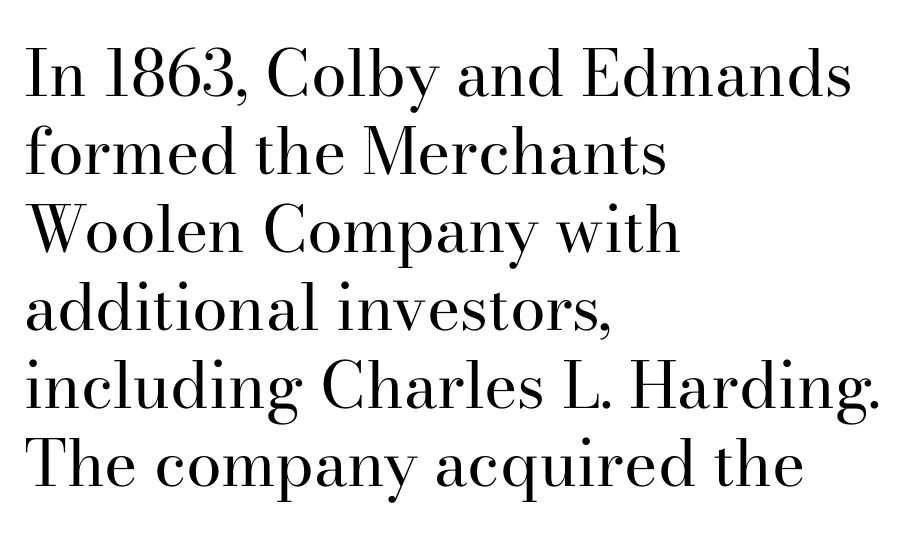
Q: Is the text bold? A: No.
Q: Is the text italic (slanted)? A: No, it is upright.
Q: Is the typeface a serif or a sans-serif typeface? A: Serif.
Q: Is the text underlined? A: No.
Q: How is the paragraph aligned? A: Left-aligned.
Q: Is the spacing between letters normal or unusually wide? A: Normal.
Q: Width (condensed, normal, or wide)? A: Normal.
Q: Stroke contrast? A: High.
Q: x-height? A: Small.
Q: Monospaced? A: No.
